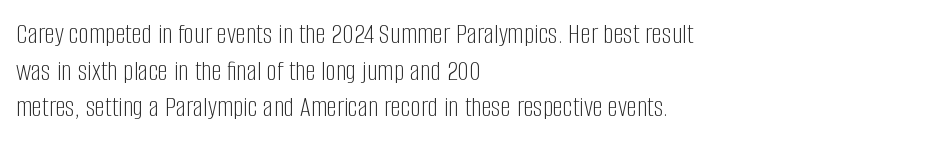
{"serif": "no", "italic": "no", "bold": "no", "weight": "light", "width": "condensed", "stroke_contrast": "low", "x_height": "large", "monospaced": "no", "underline": "no", "align": "left", "line_spacing": "normal", "line_spacing_ratio": 1.26, "letter_spacing": "normal", "letter_spacing_em": 0.0, "glyph_px": 29}
